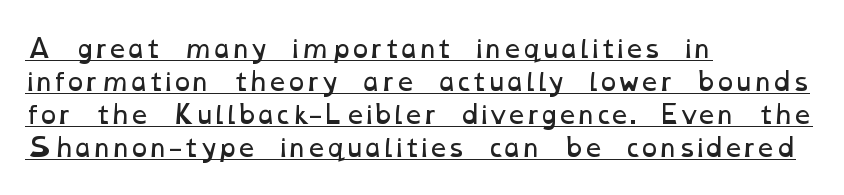
{"bold": "no", "underline": "yes", "align": "left", "line_spacing": "normal", "line_spacing_ratio": 1.32, "letter_spacing": "normal", "letter_spacing_em": 0.0, "glyph_px": 25}
